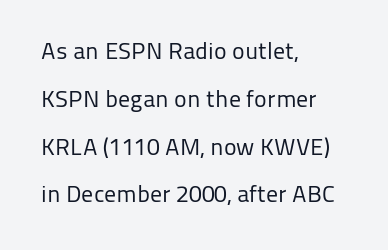
The image shows 24 px text type, upright; set left-aligned, loose line spacing (1.99x), normal letter spacing, not underlined.
